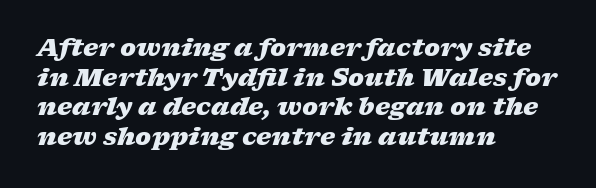
The image shows 24 px bold type, italic (leaning right); set left-aligned, line spacing 1.23x, normal letter spacing, not underlined.
